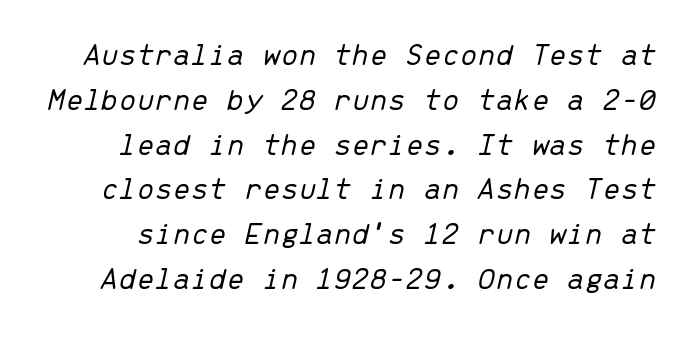
The cut favours lightness, reaching ordinary text weight at its darkest. Leading matches the norm, producing a regular column. Does extra space separate the letters? No, they use regular spacing. The specimen reads as italic at a glance. Note the uniform advance width — an 'i' takes as much space as an 'm'. The baseline area is clear.
